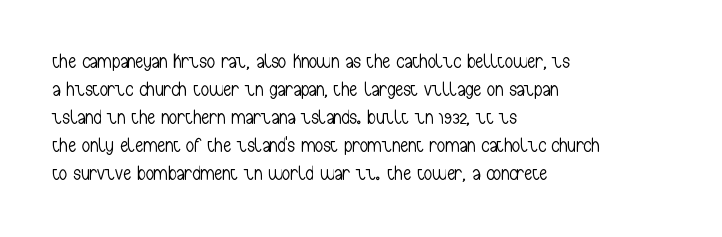
{"italic": "no", "bold": "no", "underline": "no", "align": "left", "line_spacing": "normal", "line_spacing_ratio": 1.4, "letter_spacing": "normal", "letter_spacing_em": 0.0, "glyph_px": 20}
